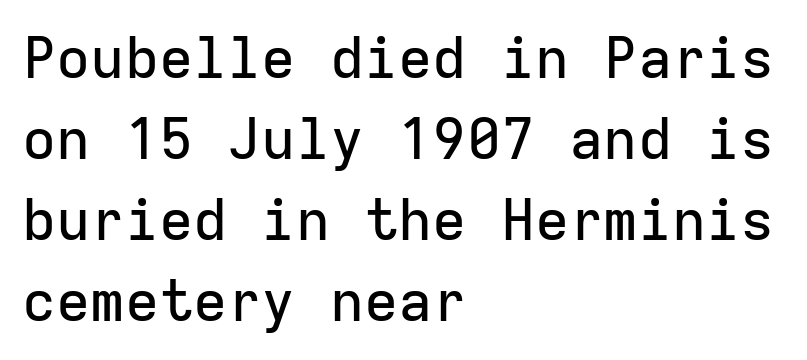
Q: Is the text italic (slanted)? A: No, it is upright.
Q: Is the typeface a serif or a sans-serif typeface? A: Sans-serif.
Q: Is the text underlined? A: No.
Q: How is the paragraph aligned? A: Left-aligned.
Q: Is the spacing between letters normal or unusually wide? A: Normal.
Q: Is the spacing between lines tight, normal or loose? A: Normal.
Q: Width (condensed, normal, or wide)? A: Normal.
Q: Stroke contrast? A: Low.
Q: x-height? A: Medium.
Q: Monospaced? A: Yes.
